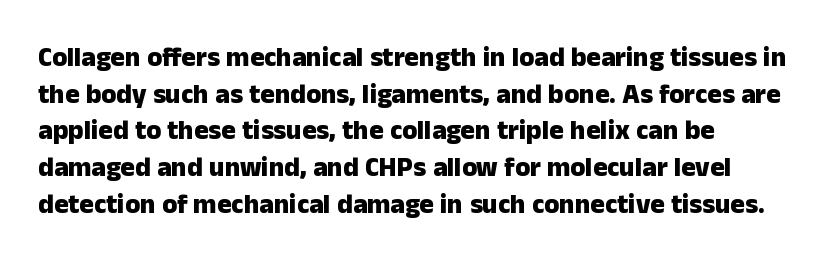
{"italic": "no", "bold": "yes", "underline": "no", "align": "left", "line_spacing": "normal", "line_spacing_ratio": 1.36, "letter_spacing": "normal", "letter_spacing_em": 0.0, "glyph_px": 27}
